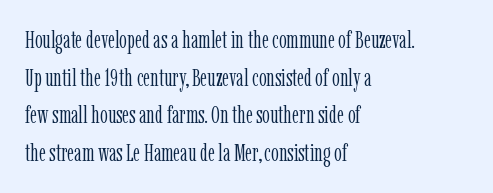
The setting favours the left margin, as ordinary paragraphs usually do. The face looks like a standard text weight, possibly lighter. Each row of text sits above clean, open space. Posture: straight, roman, zero tilt.
